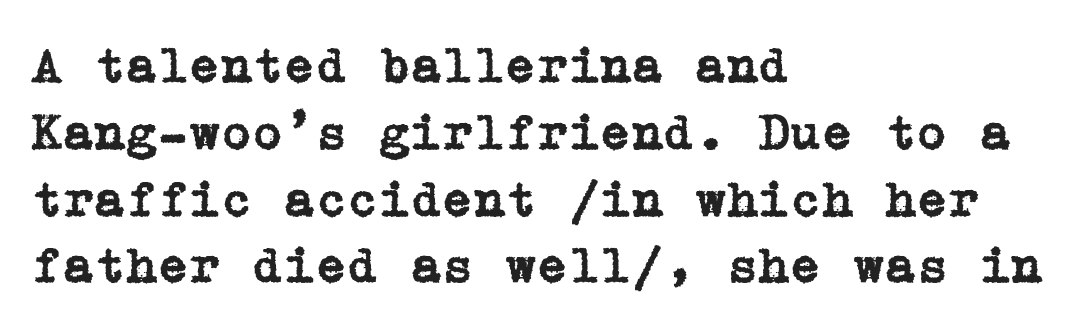
This sample uses an upright cut, with every glyph sitting square on the baseline. The typeface chosen for these lines features serifs. Regarding leading, the lines here are spaced in the standard way. The string is rendered with underlining switched off. Students, note that the glyphs here touch the page at normal intervals. Line starts are locked; line ends wander.
